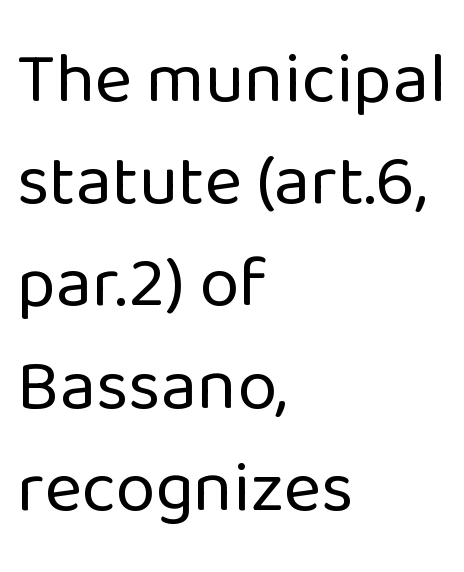
{"serif": "no", "italic": "no", "bold": "no", "weight": "regular", "width": "normal", "stroke_contrast": "low", "x_height": "medium", "monospaced": "no", "underline": "no", "align": "left", "line_spacing": "normal", "line_spacing_ratio": 1.42, "letter_spacing": "normal", "letter_spacing_em": 0.0, "glyph_px": 72}
